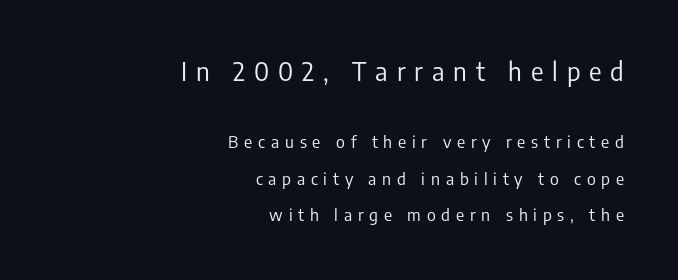
{"italic": "no", "bold": "no", "underline": "no", "align": "right", "line_spacing": "loose", "line_spacing_ratio": 2.14, "letter_spacing": "wide", "letter_spacing_em": 0.34, "larger_block": "first", "size_ratio": 1.53, "glyph_px": 26}
